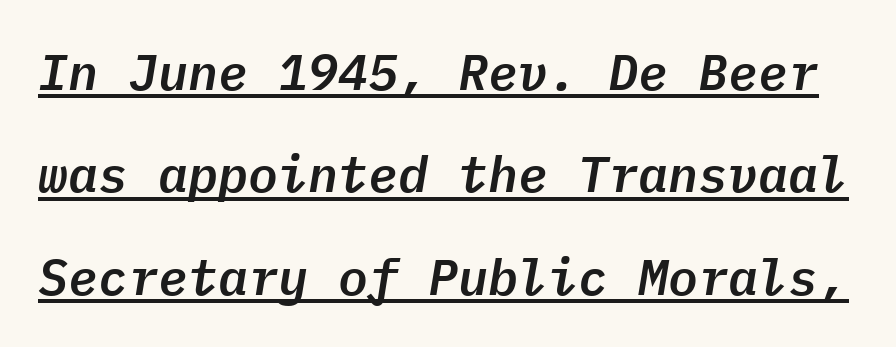
{"italic": "yes", "lean": "right", "slant_degrees": 9, "width": "normal", "stroke_contrast": "low", "x_height": "medium", "monospaced": "yes", "underline": "yes", "line_spacing": "loose", "line_spacing_ratio": 2.05, "letter_spacing": "normal", "letter_spacing_em": 0.0, "glyph_px": 50}
